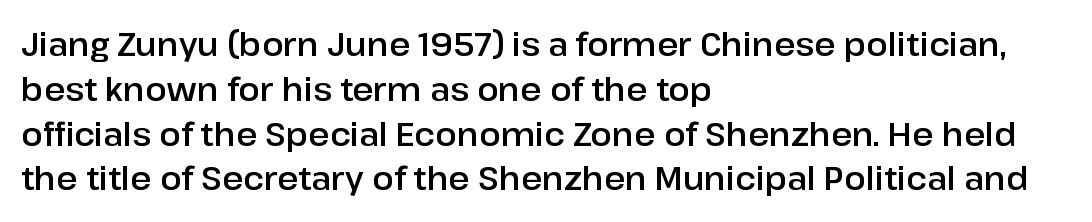
The image shows 32 px sans-serif type, upright; set left-aligned, normal line spacing (1.4x), normal letter spacing, not underlined; low stroke contrast and a medium x-height.
